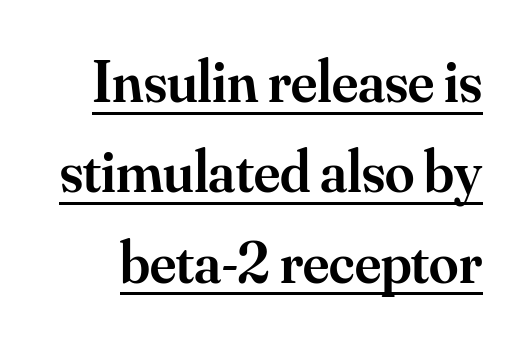
{"serif": "yes", "italic": "no", "bold": "semi", "weight": "semibold", "width": "normal", "stroke_contrast": "medium", "x_height": "small", "monospaced": "no", "underline": "yes", "line_spacing": "normal", "line_spacing_ratio": 1.53, "letter_spacing": "normal", "letter_spacing_em": 0.0, "glyph_px": 59}
